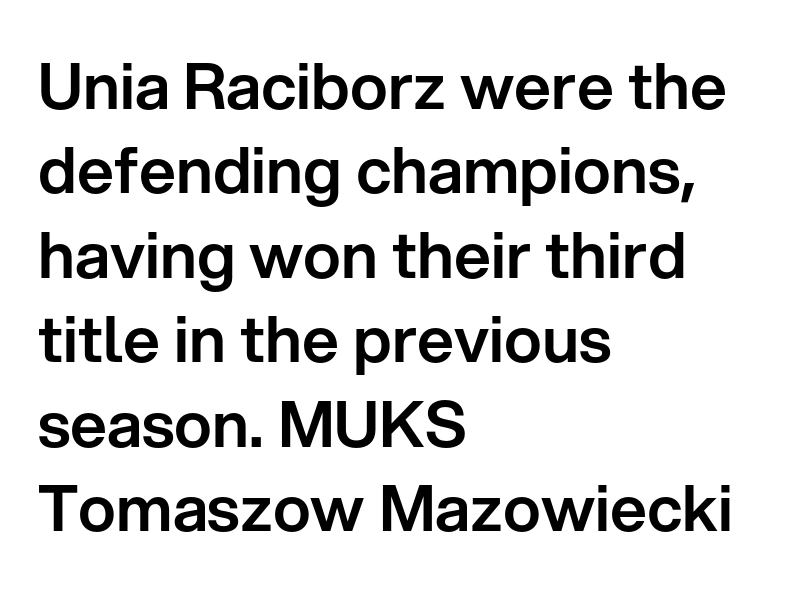
This is the regular roman posture of the typeface. To sum up the face: it is a sans, with no serifs. The gap between lines stays unmarked. Is this a fixed-width face? No — the glyphs have proportional, varying widths. A typesetter would call this zero additional tracking.
